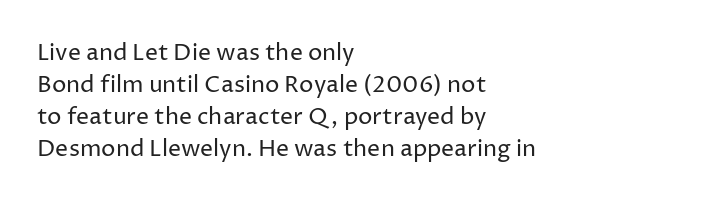
{"italic": "no", "bold": "no", "underline": "no", "align": "left", "line_spacing": "normal", "line_spacing_ratio": 1.39, "letter_spacing": "normal", "letter_spacing_em": 0.0, "glyph_px": 23}
